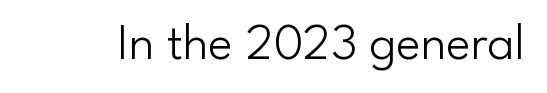
{"serif": "no", "italic": "no", "bold": "no", "weight": "light", "width": "normal", "stroke_contrast": "low", "x_height": "small", "monospaced": "no", "underline": "no", "letter_spacing": "normal", "letter_spacing_em": 0.0, "glyph_px": 52}
